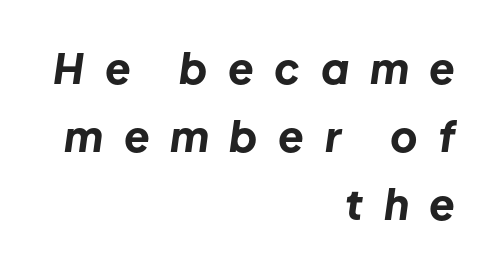
The image shows 42 px bold type, italic (leaning right); set right-aligned, normal line spacing (1.62x), unusually wide letter spacing (+0.49 em), not underlined; low stroke contrast and a medium x-height.
